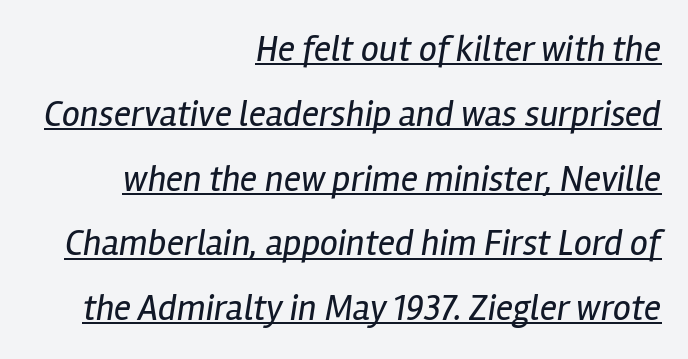
Q: Is the text bold? A: No.
Q: Is the text italic (slanted)? A: Yes, it leans right by about 12 degrees.
Q: Is the text underlined? A: Yes.
Q: How is the paragraph aligned? A: Right-aligned.
Q: Is the spacing between letters normal or unusually wide? A: Normal.
Q: Width (condensed, normal, or wide)? A: Condensed.
Q: Stroke contrast? A: Low.
Q: x-height? A: Medium.
Q: Monospaced? A: No.
